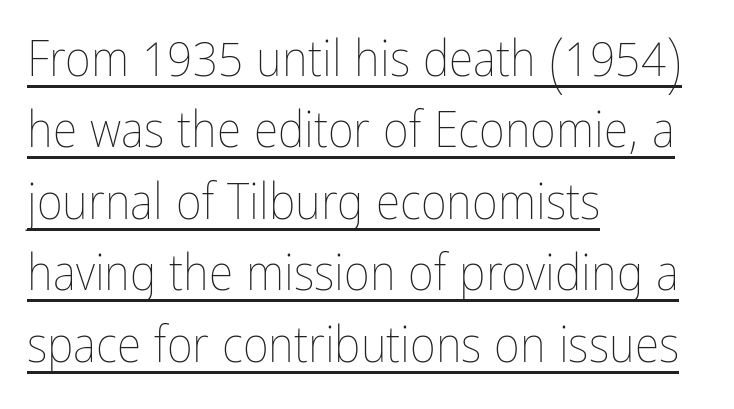
The image shows 50 px thin, condensed type, upright; set left-aligned, normal line spacing (1.43x), normal letter spacing, underlined; low stroke contrast and a medium x-height.
